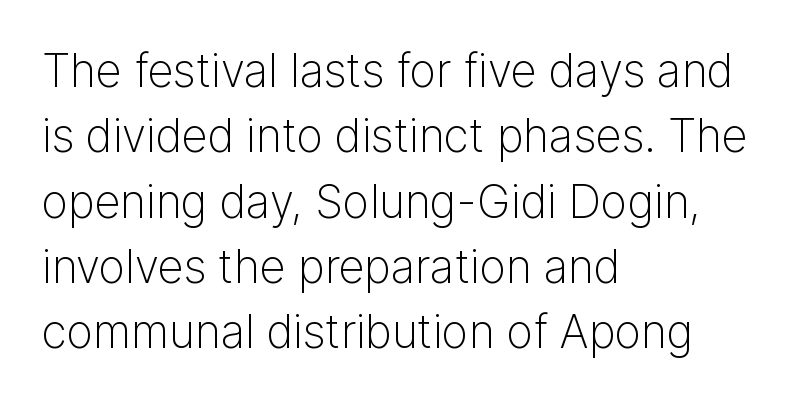
{"serif": "no", "italic": "no", "bold": "no", "weight": "light", "width": "normal", "stroke_contrast": "low", "x_height": "medium", "monospaced": "no", "underline": "no", "align": "left", "line_spacing": "normal", "line_spacing_ratio": 1.42, "letter_spacing": "normal", "letter_spacing_em": 0.0, "glyph_px": 46}
